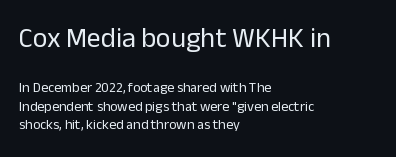
Tracking here is standard; glyphs follow each other at the usual distance. The letters look calm and open, with moderate or lighter stems. The compositor pushed each line to the left boundary. Quick note: interline space is typical. The text was rendered using a sans face with plain stroke endings. The words here are not underlined.
